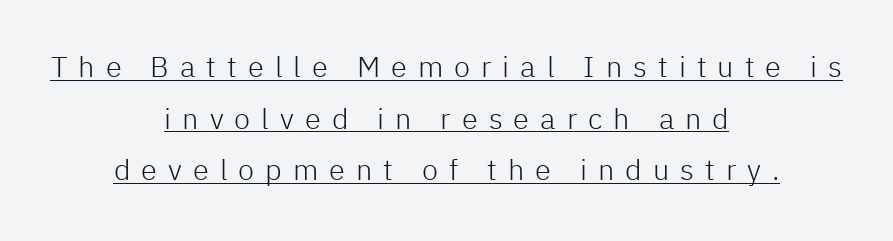
{"serif": "no", "italic": "no", "bold": "no", "weight": "light", "width": "normal", "stroke_contrast": "low", "x_height": "medium", "monospaced": "no", "underline": "yes", "align": "center", "line_spacing_ratio": 1.78, "letter_spacing": "wide", "letter_spacing_em": 0.38, "glyph_px": 29}
